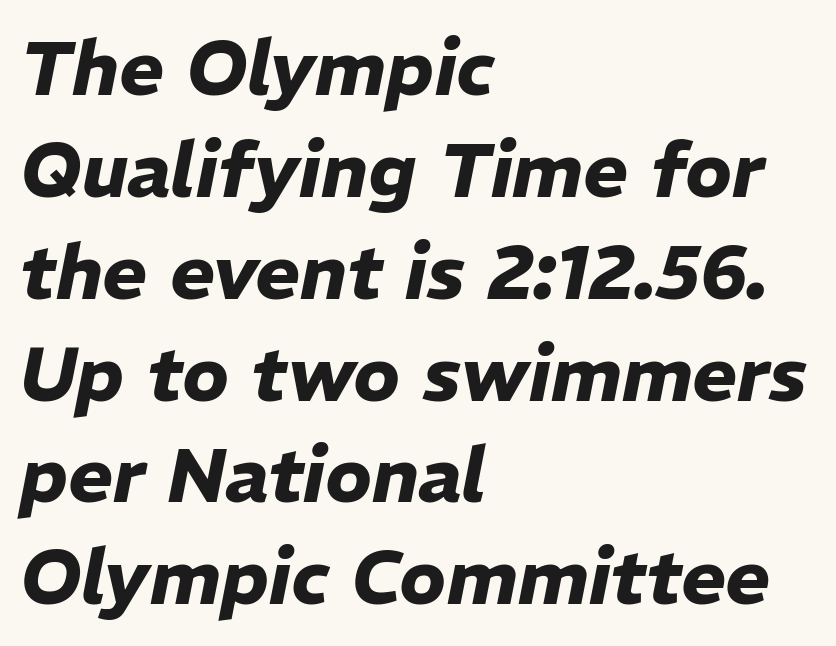
{"italic": "yes", "lean": "right", "slant_degrees": 11, "bold": "yes", "weight": "heavy", "width": "normal", "stroke_contrast": "low", "x_height": "medium", "monospaced": "no", "underline": "no", "align": "left", "line_spacing": "normal", "line_spacing_ratio": 1.34, "letter_spacing": "normal", "letter_spacing_em": 0.0, "glyph_px": 76}
